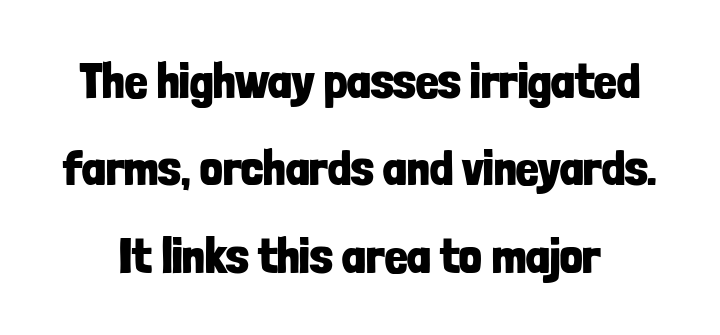
The image shows 50 px bold, condensed sans-serif type, upright; set line spacing 1.75x, normal letter spacing, not underlined; low stroke contrast and a medium x-height.
